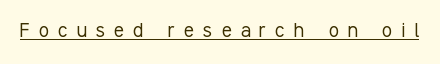
Q: Is the text bold? A: No.
Q: Is the text italic (slanted)? A: No, it is upright.
Q: Is the text underlined? A: Yes.
Q: Is the spacing between letters normal or unusually wide? A: Unusually wide.
